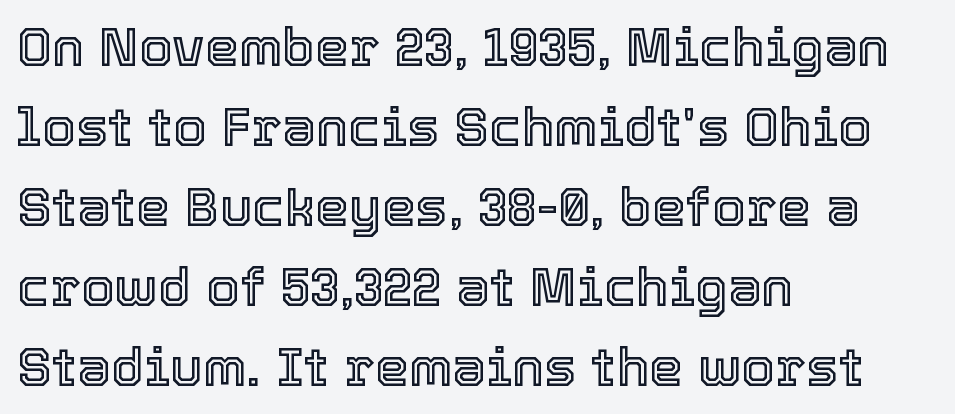
Q: Is the text italic (slanted)? A: No, it is upright.
Q: Is the text underlined? A: No.
Q: How is the paragraph aligned? A: Left-aligned.
Q: Is the spacing between letters normal or unusually wide? A: Normal.
Q: Is the spacing between lines tight, normal or loose? A: Normal.
Q: Width (condensed, normal, or wide)? A: Normal.
Q: x-height? A: Medium.
Q: Monospaced? A: No.
